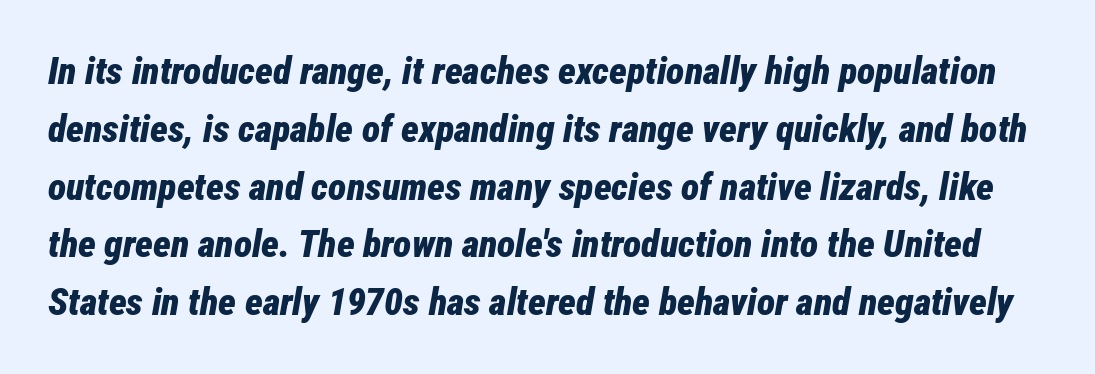
The image shows 38 px bold, condensed type, italic (leaning right); set normal line spacing (1.52x), normal letter spacing, not underlined; low stroke contrast and a medium x-height.
